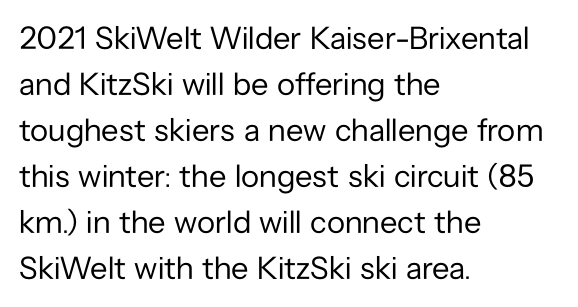
The image shows 32 px regular-weight sans-serif type, upright; set left-aligned, normal line spacing (1.44x), normal letter spacing, not underlined; low stroke contrast and a medium x-height.
